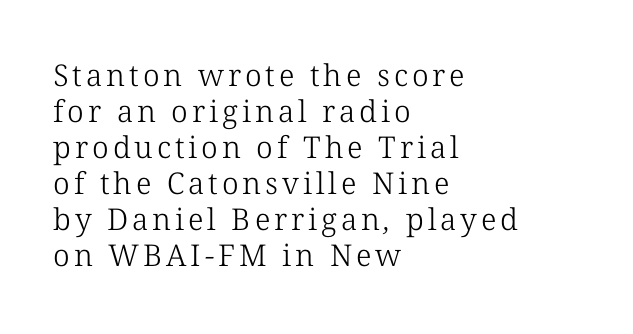
Q: Is the text bold? A: No.
Q: Is the typeface a serif or a sans-serif typeface? A: Serif.
Q: Is the text underlined? A: No.
Q: How is the paragraph aligned? A: Left-aligned.
Q: Width (condensed, normal, or wide)? A: Normal.
Q: Stroke contrast? A: Low.
Q: x-height? A: Medium.
Q: Monospaced? A: No.
